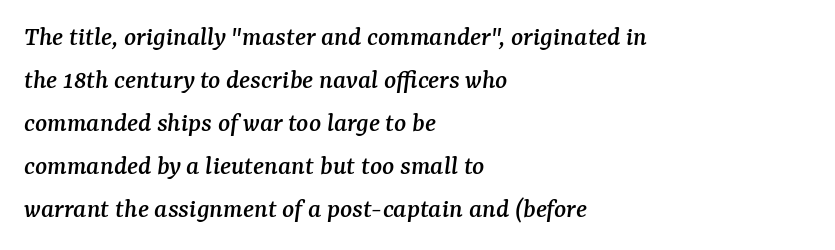
{"serif": "yes", "italic": "yes", "lean": "right", "slant_degrees": 7, "width": "normal", "stroke_contrast": "medium", "x_height": "medium", "monospaced": "no", "underline": "no", "align": "left", "line_spacing": "normal", "line_spacing_ratio": 1.54, "letter_spacing": "normal", "letter_spacing_em": 0.0, "glyph_px": 28}
